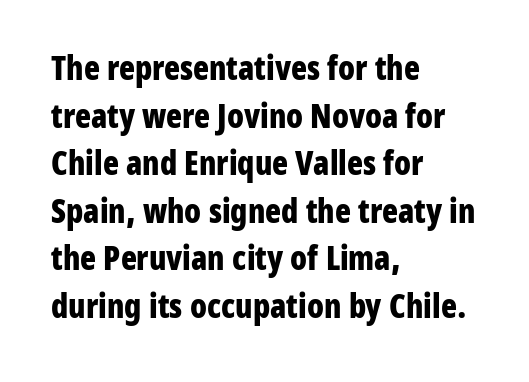
Where is the straight margin? On the left. The line texture is even and compact thanks to regular tracking. A normal amount of white space separates one row of letters from the next. Anything drawn beneath the words? Only blank space. Italic: no, the glyphs are upright roman. The rendering uses natural spacing where letterforms have individual widths.
